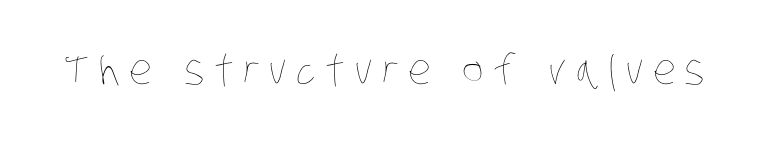
In terms of letterspacing, this is a distinctly airy, spread setting. The foot of each line stays bare and open. The weight tops out at a normal text grade. These lines are rendered in a variable-pitch font.
